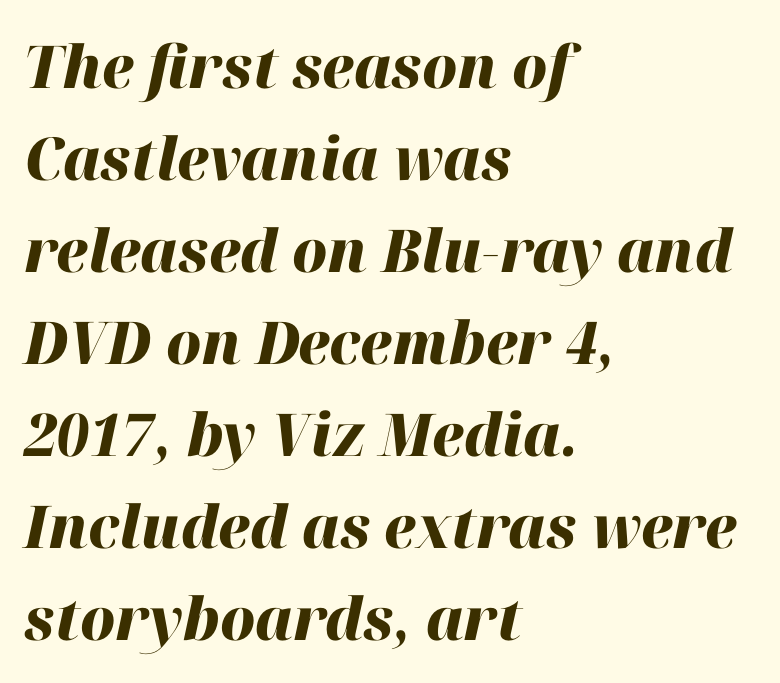
Q: Is the text bold? A: Yes.
Q: Is the text italic (slanted)? A: Yes, it leans right by about 12 degrees.
Q: Is the text underlined? A: No.
Q: How is the paragraph aligned? A: Left-aligned.
Q: Is the spacing between letters normal or unusually wide? A: Normal.
Q: Is the spacing between lines tight, normal or loose? A: Normal.
Q: Width (condensed, normal, or wide)? A: Normal.
Q: Stroke contrast? A: High.
Q: x-height? A: Medium.
Q: Monospaced? A: No.
